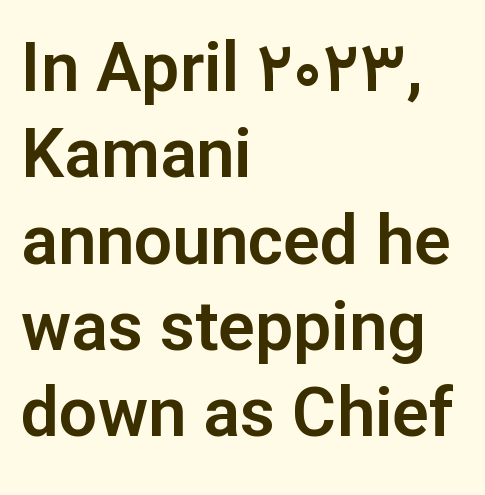
Observe the absence of serifs on each vertical stroke in this sample. A student would call this left alignment; a typographer would say flush left, rag right. Unmarked baselines from the first word to the last. The type sits square on the baseline with zero lean. Proportional: the letters do not fall into vertical columns.
